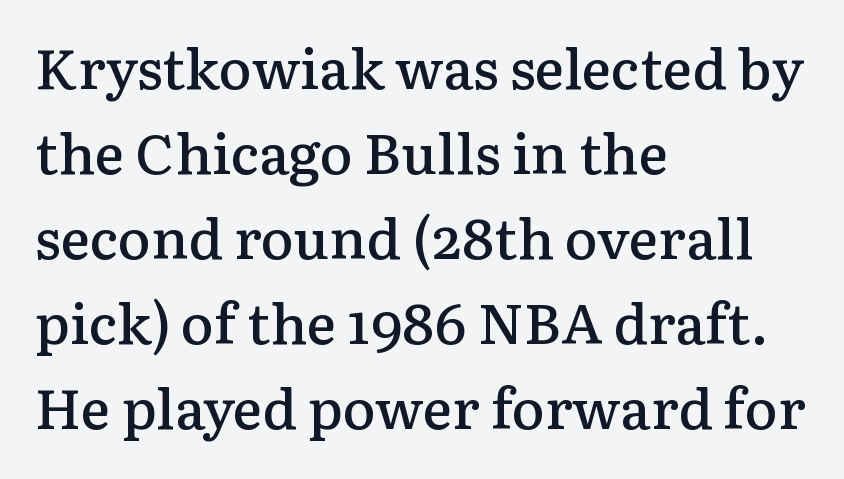
{"serif": "yes", "italic": "no", "bold": "semi", "weight": "semibold", "width": "normal", "stroke_contrast": "low", "x_height": "medium", "monospaced": "no", "underline": "no", "align": "left", "line_spacing": "normal", "line_spacing_ratio": 1.52, "letter_spacing": "normal", "letter_spacing_em": 0.0, "glyph_px": 56}
